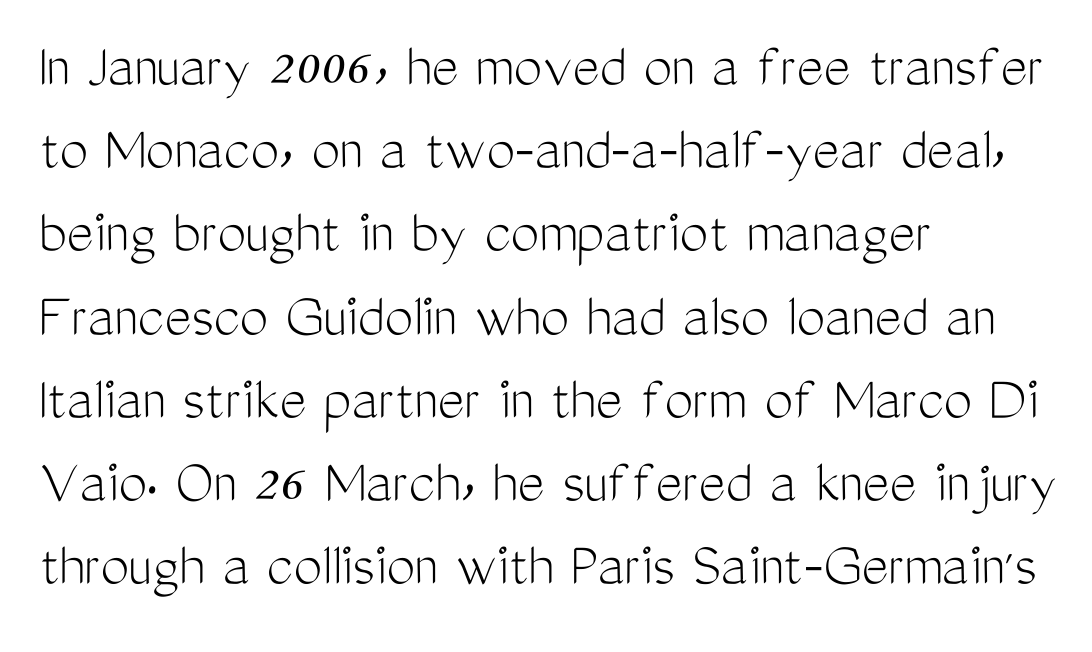
The image shows 64 px light, condensed sans-serif type, upright; set left-aligned, normal line spacing (1.3x), normal letter spacing, not underlined; medium stroke contrast and a medium x-height.
